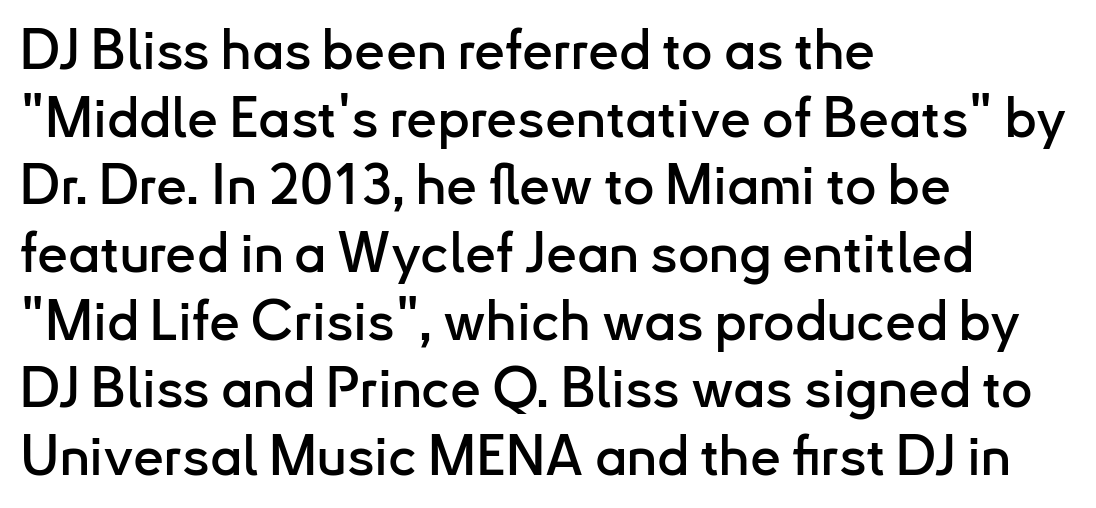
The image shows 55 px sans-serif type, upright; set left-aligned, line spacing 1.23x, normal letter spacing, not underlined; low stroke contrast and a small x-height.
